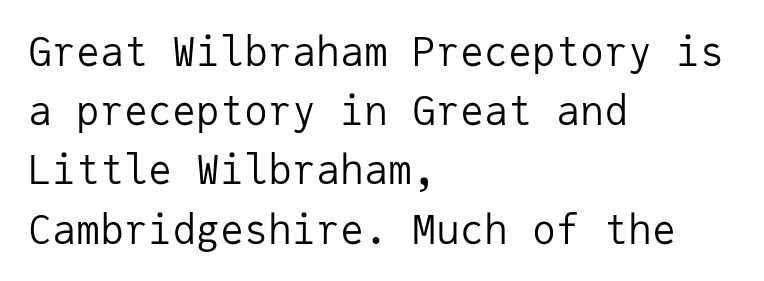
Q: Is the text bold? A: No.
Q: Is the text italic (slanted)? A: No, it is upright.
Q: Is the typeface a serif or a sans-serif typeface? A: Sans-serif.
Q: Is the text underlined? A: No.
Q: How is the paragraph aligned? A: Left-aligned.
Q: Is the spacing between letters normal or unusually wide? A: Normal.
Q: Is the spacing between lines tight, normal or loose? A: Normal.
Q: Width (condensed, normal, or wide)? A: Normal.
Q: Stroke contrast? A: Low.
Q: x-height? A: Medium.
Q: Monospaced? A: Yes.
